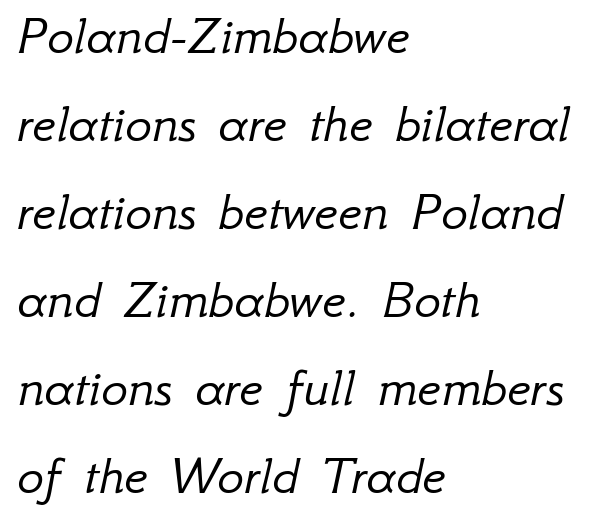
{"italic": "yes", "lean": "right", "slant_degrees": 12, "bold": "no", "weight": "light", "width": "normal", "stroke_contrast": "low", "x_height": "small", "monospaced": "no", "underline": "no", "align": "left", "line_spacing": "normal", "line_spacing_ratio": 1.57, "letter_spacing": "normal", "letter_spacing_em": 0.0, "glyph_px": 56}
